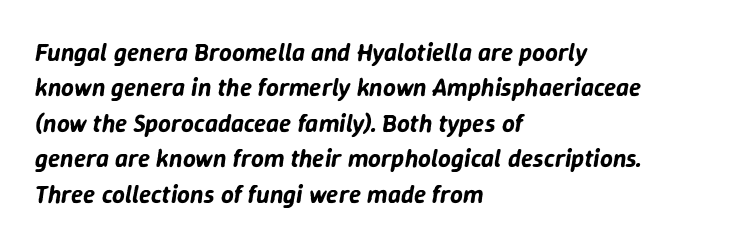
The image shows 25 px text type, italic (leaning right); set left-aligned, normal line spacing (1.42x), normal letter spacing, not underlined.
